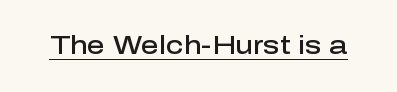
Q: Is the text bold? A: Semi-bold.
Q: Is the text italic (slanted)? A: No, it is upright.
Q: Is the text underlined? A: Yes.
Q: Is the spacing between letters normal or unusually wide? A: Normal.
